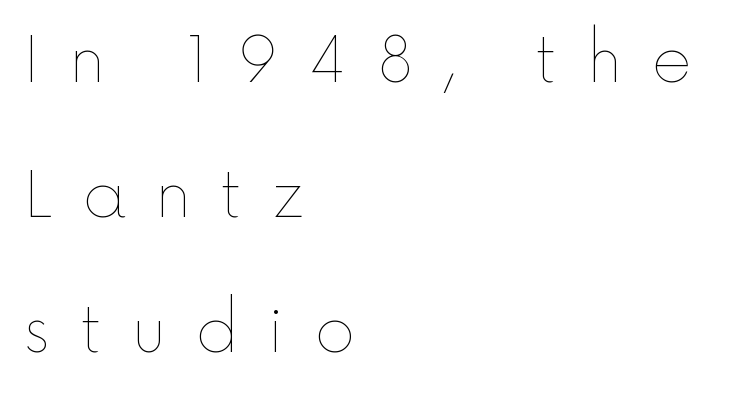
The lines are spread far apart with generous leading. Stroke mass is kept to a normal reading level or below. Underline: absent. Think of a printed novel: that variable character pitch is what you see here.
